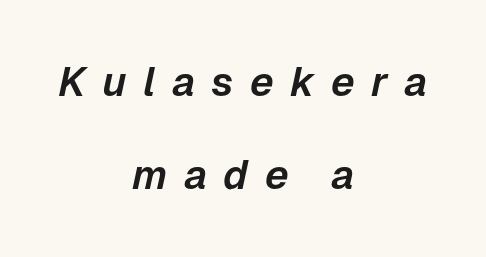
The image shows 41 px text type, italic (leaning right); set centered, loose line spacing (2.27x), unusually wide letter spacing (+0.4 em), not underlined; low stroke contrast and a medium x-height.
